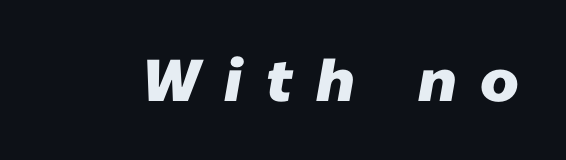
Q: Is the text bold? A: Yes.
Q: Is the typeface a serif or a sans-serif typeface? A: Sans-serif.
Q: Is the text underlined? A: No.
Q: Is the spacing between letters normal or unusually wide? A: Unusually wide.
Q: Width (condensed, normal, or wide)? A: Normal.
Q: Stroke contrast? A: Low.
Q: x-height? A: Medium.
Q: Monospaced? A: No.
